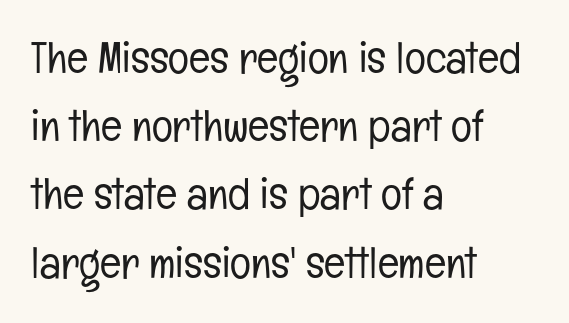
Q: Is the text bold? A: No.
Q: Is the text italic (slanted)? A: No, it is upright.
Q: Is the typeface a serif or a sans-serif typeface? A: Sans-serif.
Q: Is the text underlined? A: No.
Q: How is the paragraph aligned? A: Left-aligned.
Q: Is the spacing between letters normal or unusually wide? A: Normal.
Q: Is the spacing between lines tight, normal or loose? A: Normal.
Q: Width (condensed, normal, or wide)? A: Condensed.
Q: Stroke contrast? A: Low.
Q: x-height? A: Medium.
Q: Monospaced? A: No.
